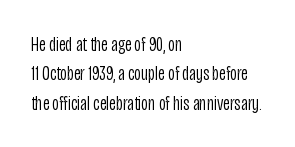
{"italic": "no", "bold": "no", "underline": "no", "align": "left", "line_spacing": "normal", "line_spacing_ratio": 1.4, "letter_spacing": "normal", "letter_spacing_em": 0.0, "glyph_px": 21}
